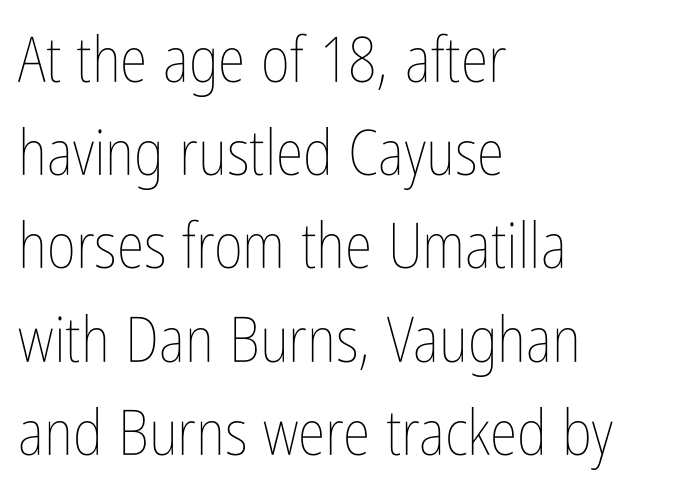
{"italic": "no", "bold": "no", "weight": "thin", "width": "condensed", "stroke_contrast": "low", "x_height": "medium", "monospaced": "no", "underline": "no", "align": "left", "line_spacing": "normal", "line_spacing_ratio": 1.48, "letter_spacing": "normal", "letter_spacing_em": 0.0, "glyph_px": 63}
